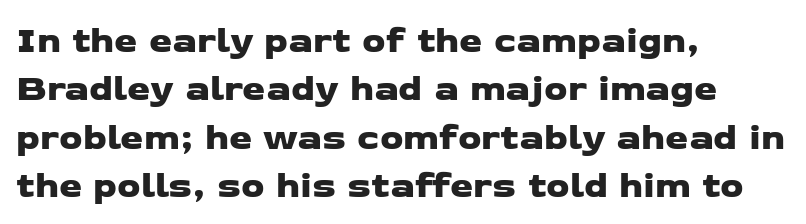
{"serif": "no", "width": "wide", "stroke_contrast": "low", "x_height": "medium", "monospaced": "no", "underline": "no", "align": "left", "line_spacing": "normal", "line_spacing_ratio": 1.31, "letter_spacing": "normal", "letter_spacing_em": 0.0, "glyph_px": 37}
